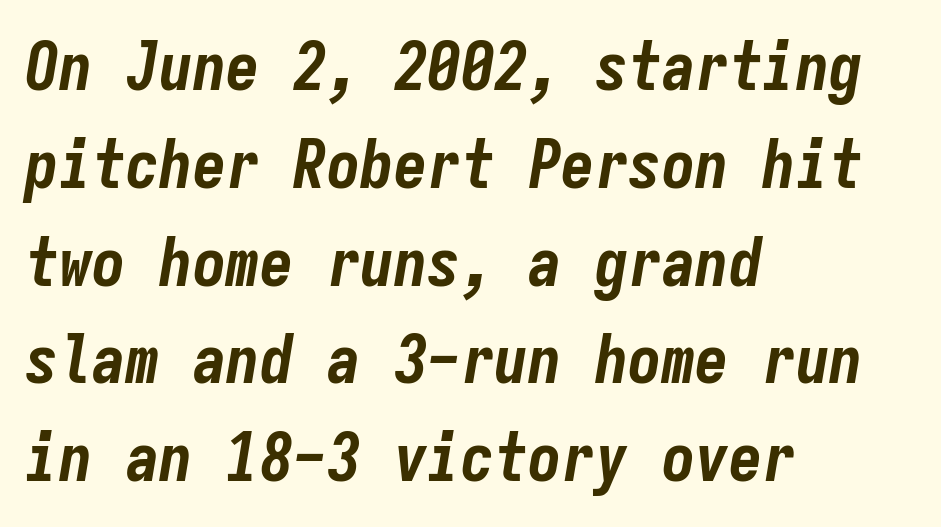
Q: Is the text bold? A: Yes.
Q: Is the text italic (slanted)? A: Yes, it leans right by about 9 degrees.
Q: Is the text underlined? A: No.
Q: How is the paragraph aligned? A: Left-aligned.
Q: Is the spacing between letters normal or unusually wide? A: Normal.
Q: Is the spacing between lines tight, normal or loose? A: Normal.
Q: Width (condensed, normal, or wide)? A: Condensed.
Q: Stroke contrast? A: Low.
Q: x-height? A: Medium.
Q: Monospaced? A: Yes.
